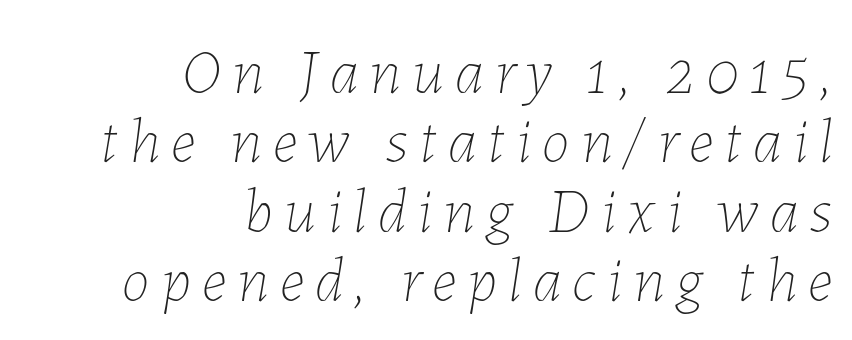
{"italic": "yes", "lean": "right", "slant_degrees": 7, "bold": "no", "weight": "thin", "width": "normal", "stroke_contrast": "low", "x_height": "medium", "monospaced": "no", "underline": "no", "align": "right", "line_spacing": "tight", "line_spacing_ratio": 1.1, "glyph_px": 63}
